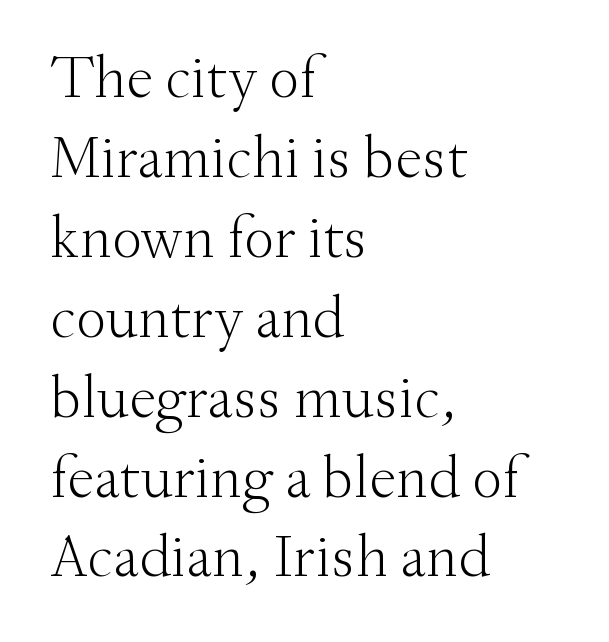
Yep, those are serifs on the letters. Varying glyph widths throughout — classic text-font behaviour. Rule under the text: the space is simply empty. No heavy texture on the line: the type isn't bold. Here the glyphs are tracked normally, forming tight word shapes.
